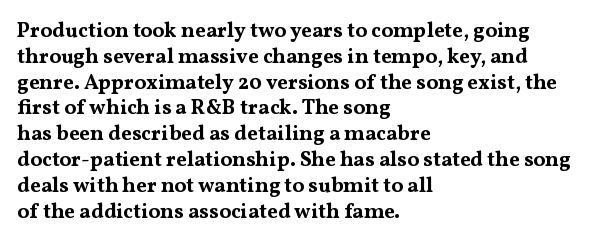
The image shows 21 px bold type, upright; set left-aligned, line spacing 1.23x, normal letter spacing, not underlined.
